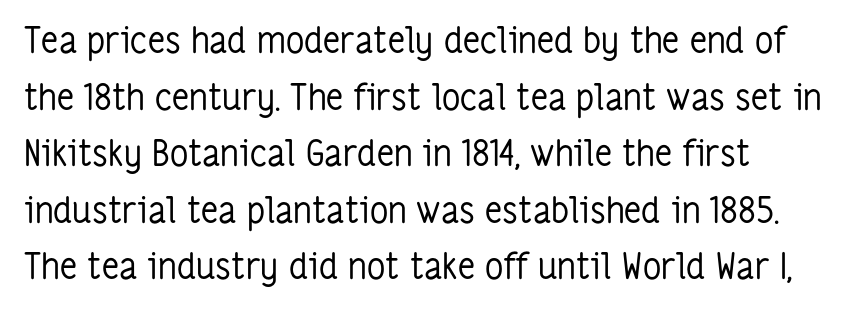
The image shows 36 px regular-weight, condensed sans-serif type, upright; set left-aligned, normal line spacing (1.57x), normal letter spacing, not underlined; low stroke contrast and a medium x-height.
